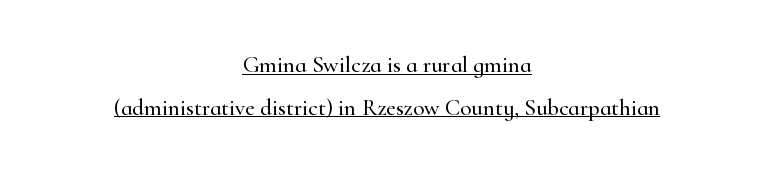
The image shows 23 px text type, upright; set centered, line spacing 1.85x, normal letter spacing, underlined.
